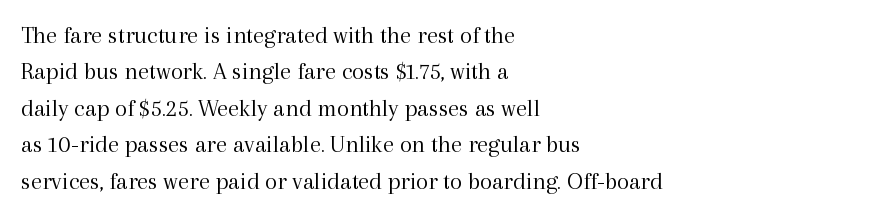
{"italic": "no", "bold": "no", "underline": "no", "align": "left", "line_spacing": "normal", "line_spacing_ratio": 1.46, "letter_spacing": "normal", "letter_spacing_em": 0.0, "glyph_px": 25}
